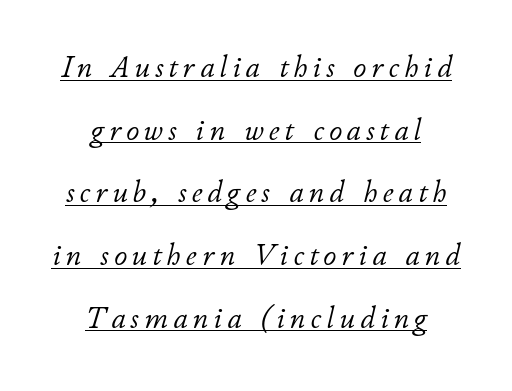
The image shows 32 px light type, italic (leaning right); set centered, loose line spacing (1.96x), underlined; low stroke contrast and a small x-height.
